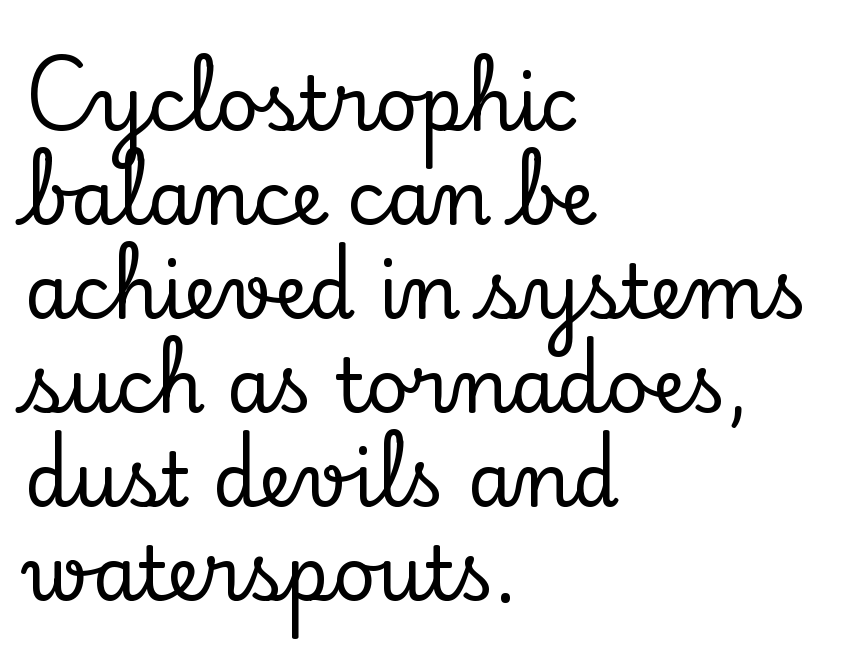
{"serif": "yes", "italic": "no", "width": "normal", "stroke_contrast": "low", "x_height": "small", "monospaced": "no", "underline": "no", "align": "left", "line_spacing": "normal", "line_spacing_ratio": 1.27, "letter_spacing": "normal", "letter_spacing_em": 0.0, "glyph_px": 74}
